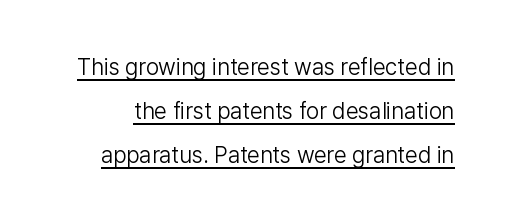
The image shows 23 px text type, upright; set loose line spacing (1.91x), normal letter spacing, underlined.
